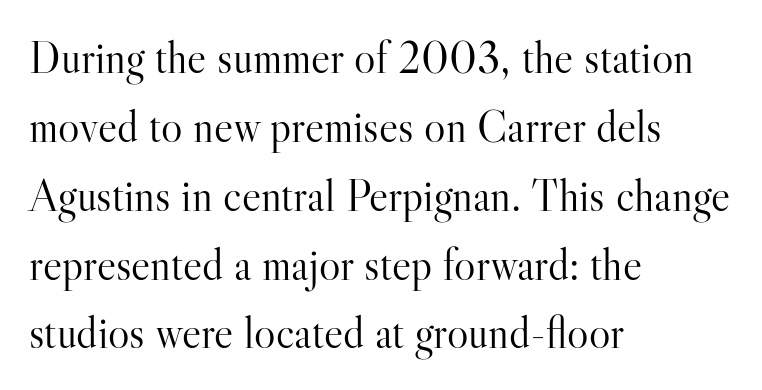
The image shows 45 px light serif type, upright; set left-aligned, normal line spacing (1.53x), normal letter spacing, not underlined; high stroke contrast and a small x-height.
